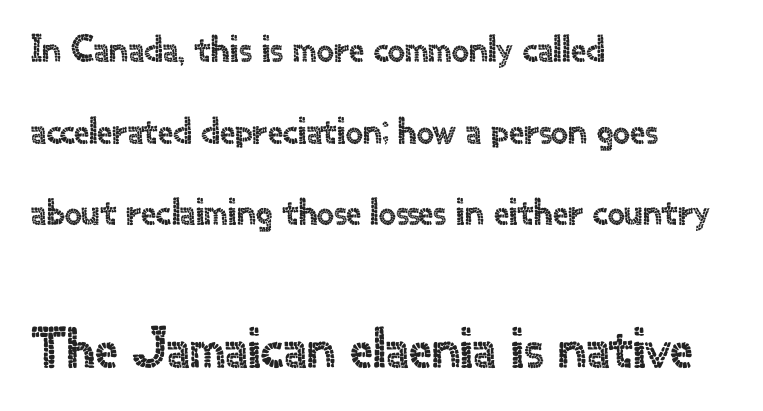
{"serif": "no", "italic": "no", "width": "normal", "x_height": "small", "monospaced": "no", "underline": "no", "align": "left", "line_spacing": "loose", "line_spacing_ratio": 2.15, "letter_spacing": "normal", "letter_spacing_em": 0.0, "larger_block": "second", "size_ratio": 1.5, "glyph_px": 57}
